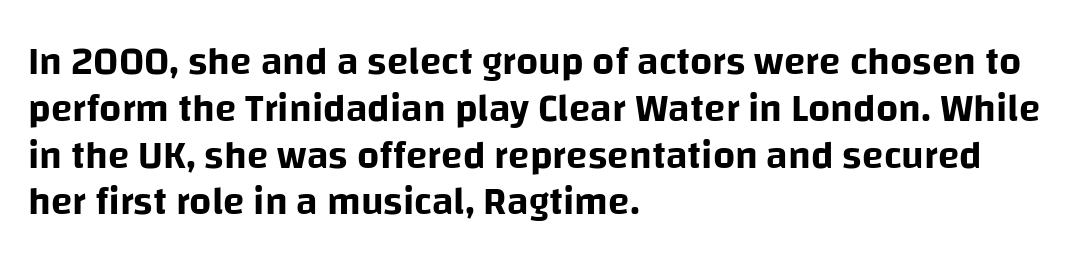
The image shows 39 px sans-serif type, upright; set left-aligned, line spacing 1.2x, normal letter spacing, not underlined; low stroke contrast and a large x-height.
